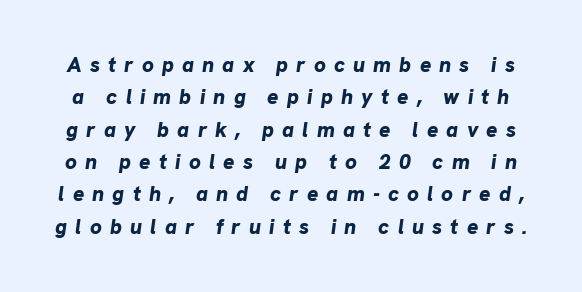
{"italic": "yes", "lean": "right", "slant_degrees": 8, "bold": "yes", "underline": "no", "line_spacing": "normal", "line_spacing_ratio": 1.54, "letter_spacing": "wide", "letter_spacing_em": 0.39, "glyph_px": 21}
